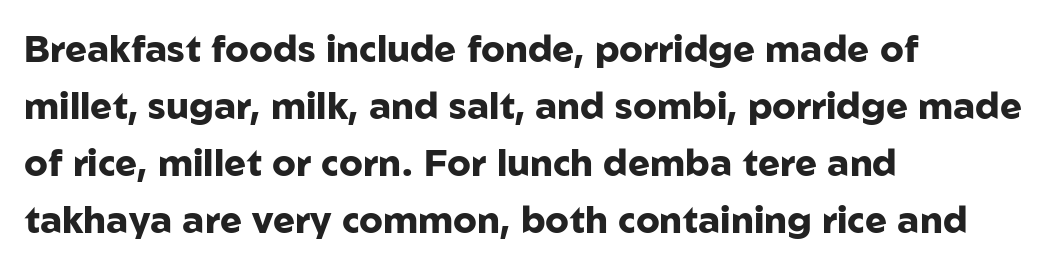
Q: Is the text bold? A: Yes.
Q: Is the text italic (slanted)? A: No, it is upright.
Q: Is the typeface a serif or a sans-serif typeface? A: Sans-serif.
Q: Is the text underlined? A: No.
Q: How is the paragraph aligned? A: Left-aligned.
Q: Is the spacing between letters normal or unusually wide? A: Normal.
Q: Is the spacing between lines tight, normal or loose? A: Normal.
Q: Width (condensed, normal, or wide)? A: Normal.
Q: Stroke contrast? A: Low.
Q: x-height? A: Medium.
Q: Monospaced? A: No.
